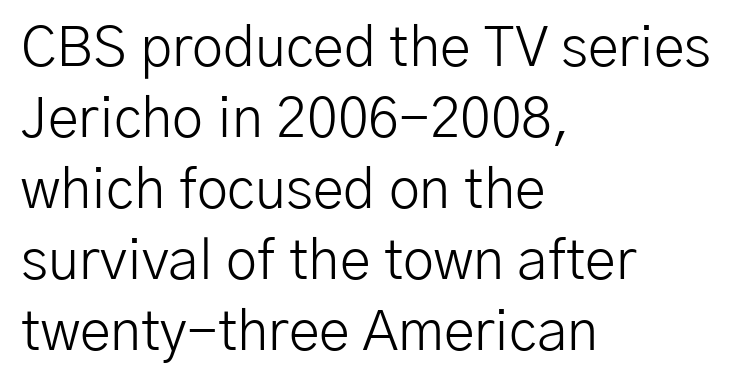
{"serif": "no", "italic": "no", "bold": "no", "weight": "light", "width": "normal", "stroke_contrast": "low", "x_height": "medium", "monospaced": "no", "underline": "no", "align": "left", "line_spacing": "normal", "line_spacing_ratio": 1.27, "letter_spacing": "normal", "letter_spacing_em": 0.0, "glyph_px": 56}
